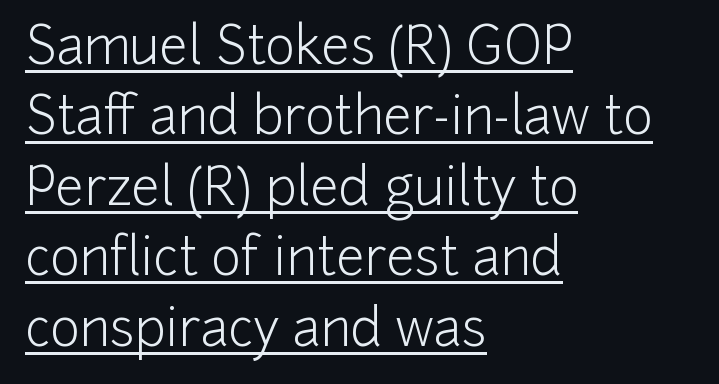
The image shows 51 px light sans-serif type, upright; set left-aligned, normal line spacing (1.38x), normal letter spacing, underlined; low stroke contrast and a medium x-height.
